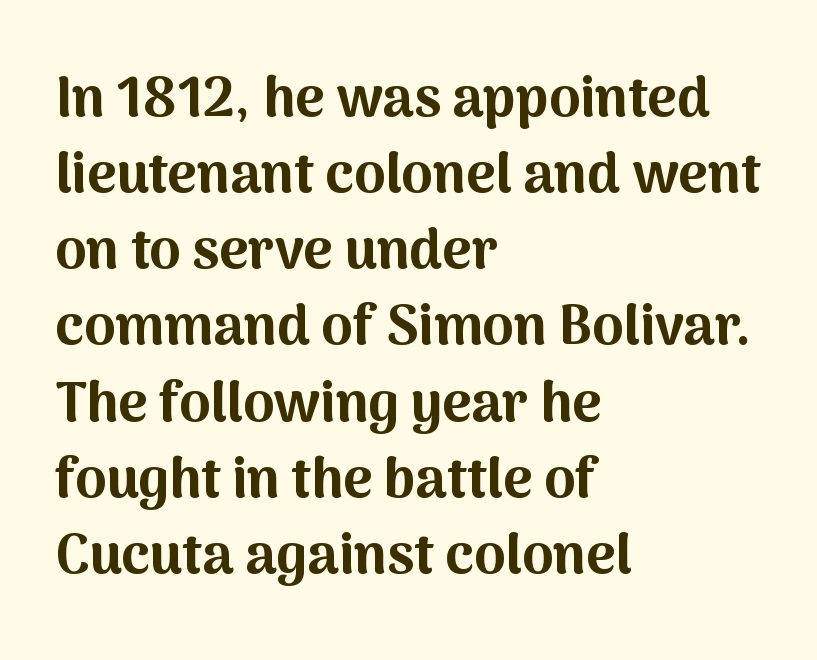
{"serif": "no", "italic": "no", "bold": "yes", "weight": "bold", "width": "normal", "stroke_contrast": "medium", "x_height": "medium", "monospaced": "no", "underline": "no", "align": "left", "line_spacing": "normal", "line_spacing_ratio": 1.36, "letter_spacing": "normal", "letter_spacing_em": 0.0, "glyph_px": 56}
